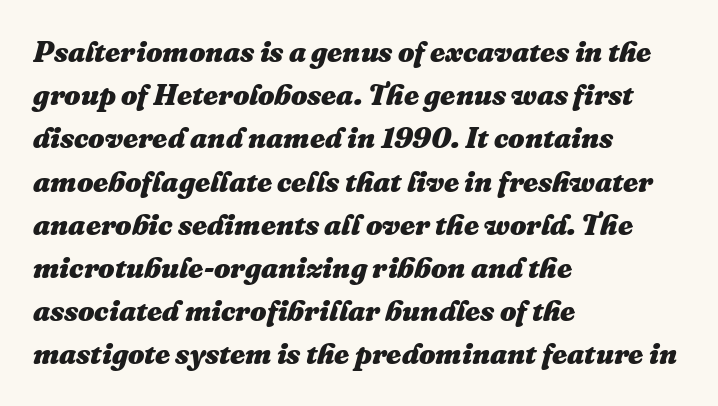
The image shows 29 px heavy type, italic (leaning right); set left-aligned, normal line spacing (1.49x), normal letter spacing, not underlined; medium stroke contrast and a medium x-height.
